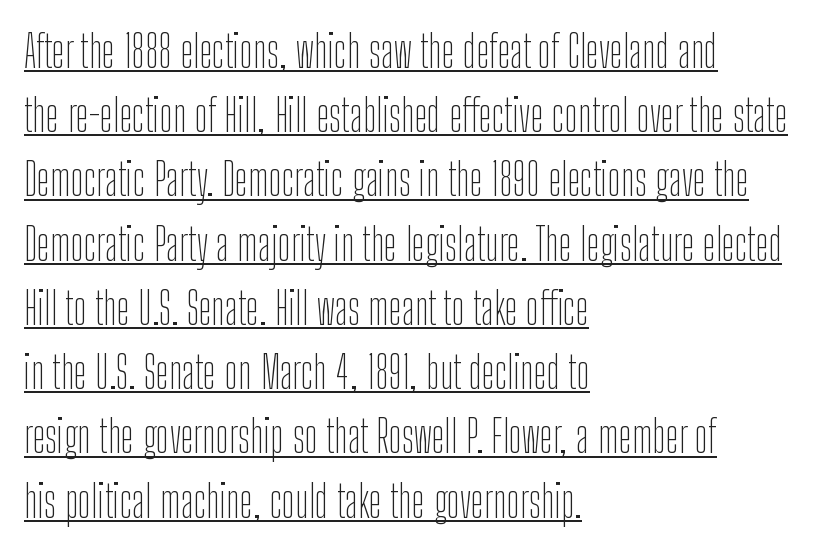
Q: Is the text bold? A: No.
Q: Is the text italic (slanted)? A: No, it is upright.
Q: Is the typeface a serif or a sans-serif typeface? A: Sans-serif.
Q: Is the text underlined? A: Yes.
Q: How is the paragraph aligned? A: Left-aligned.
Q: Is the spacing between letters normal or unusually wide? A: Normal.
Q: Is the spacing between lines tight, normal or loose? A: Normal.
Q: Width (condensed, normal, or wide)? A: Condensed.
Q: Stroke contrast? A: Low.
Q: x-height? A: Medium.
Q: Monospaced? A: No.
